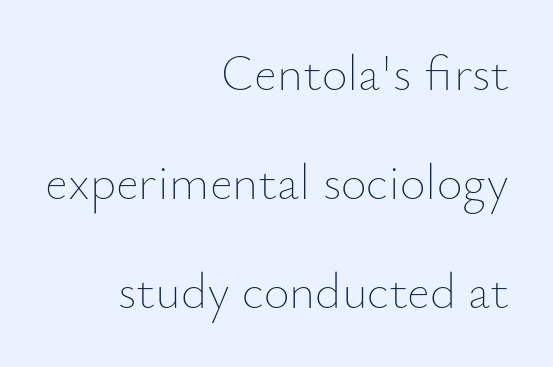
The image shows 50 px thin type, upright; set right-aligned, loose line spacing (2.18x), normal letter spacing, not underlined; low stroke contrast and a small x-height.
